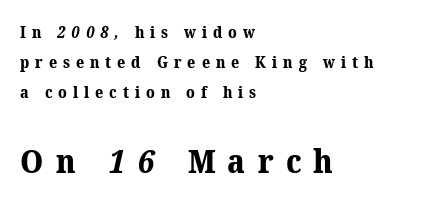
Q: Is the text bold? A: Yes.
Q: Is the typeface a serif or a sans-serif typeface? A: Serif.
Q: Is the text underlined? A: No.
Q: How is the paragraph aligned? A: Left-aligned.
Q: Is the spacing between letters normal or unusually wide? A: Unusually wide.
Q: Which block of text is set in a larger size, the first (top) or the second (bottom)? A: The second (bottom) one.
Q: Width (condensed, normal, or wide)? A: Normal.
Q: Stroke contrast? A: Medium.
Q: x-height? A: Medium.
Q: Monospaced? A: No.
